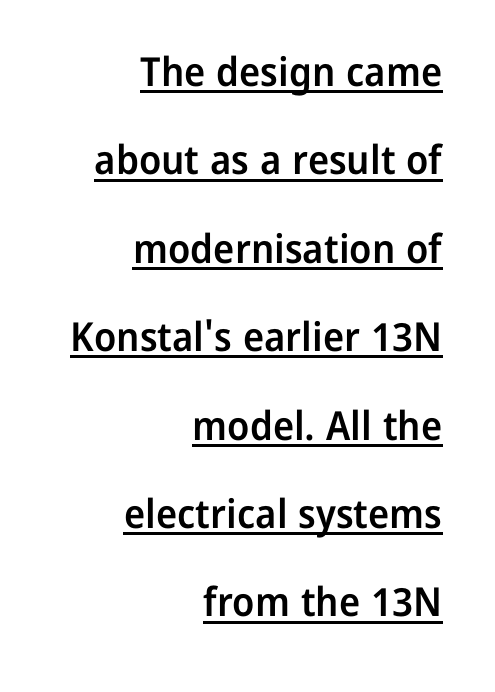
{"serif": "no", "italic": "no", "bold": "semi", "weight": "semibold", "width": "normal", "stroke_contrast": "low", "x_height": "medium", "monospaced": "no", "underline": "yes", "align": "right", "line_spacing": "loose", "line_spacing_ratio": 2.21, "letter_spacing": "normal", "letter_spacing_em": 0.0, "glyph_px": 40}
